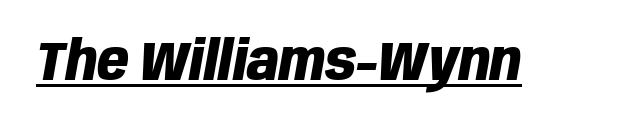
{"italic": "yes", "lean": "right", "slant_degrees": 10, "bold": "yes", "weight": "heavy", "width": "condensed", "stroke_contrast": "low", "x_height": "large", "monospaced": "no", "underline": "yes", "letter_spacing": "normal", "letter_spacing_em": 0.0, "glyph_px": 55}
